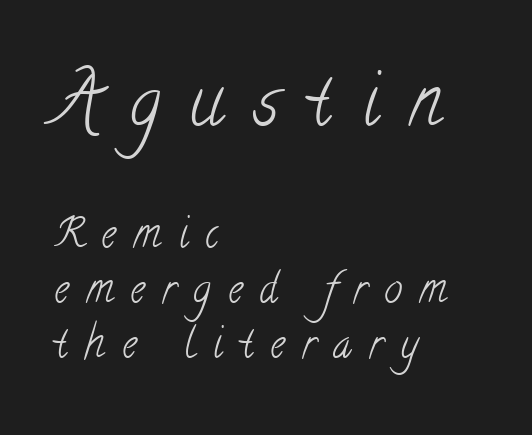
Honestly, the letter spacing is so wide it's the main thing you notice. Successive baselines arrive at the customary interval. Honestly, there is no underline to notice here at all. Typesetter's note — upper block bumped up in size, lower block left smaller.
